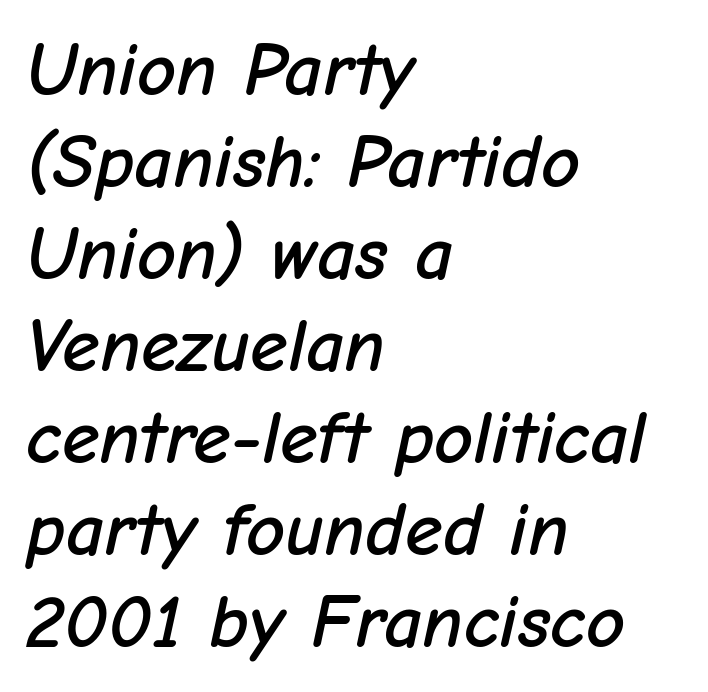
The image shows 76 px text type, italic (leaning right); set left-aligned, line spacing 1.21x, normal letter spacing, not underlined; low stroke contrast and a medium x-height.
